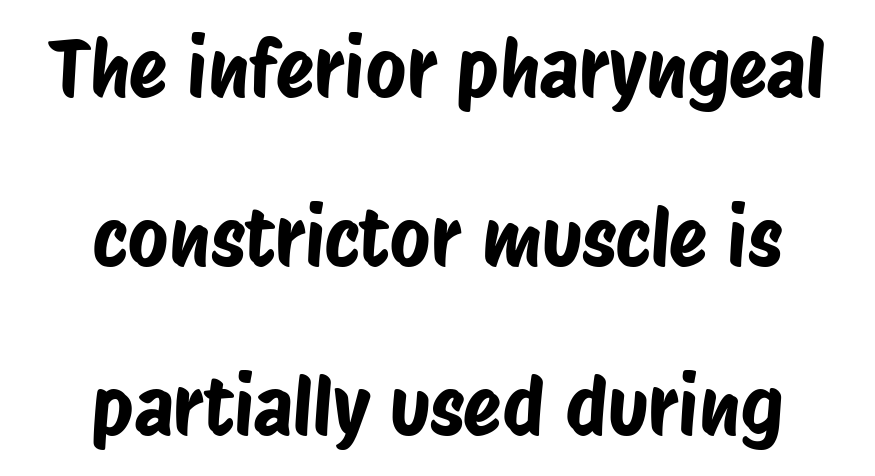
The image shows 79 px condensed sans-serif type; set centered, loose line spacing (2.14x), normal letter spacing, not underlined; low stroke contrast and a large x-height.
